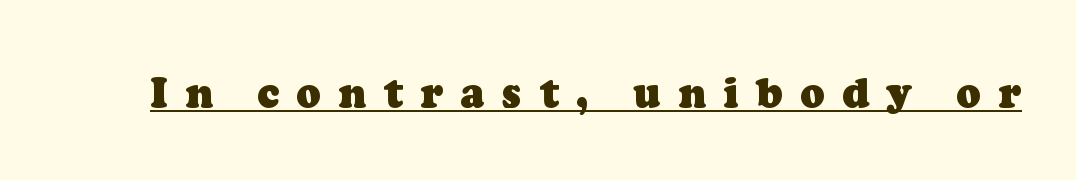
The image shows 41 px heavy serif type; set unusually wide letter spacing (+0.42 em), underlined; low stroke contrast and a medium x-height.
